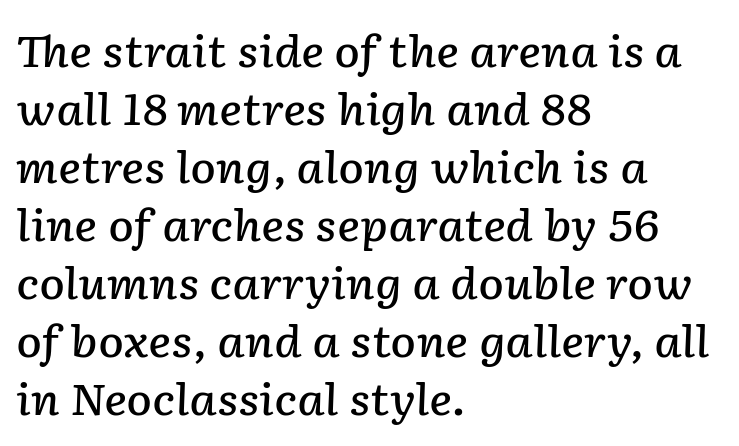
Q: Is the text bold? A: Semi-bold.
Q: Is the text italic (slanted)? A: Yes, it leans right by about 2 degrees.
Q: Is the text underlined? A: No.
Q: How is the paragraph aligned? A: Left-aligned.
Q: Is the spacing between letters normal or unusually wide? A: Normal.
Q: Is the spacing between lines tight, normal or loose? A: Normal.
Q: Width (condensed, normal, or wide)? A: Normal.
Q: Stroke contrast? A: Low.
Q: x-height? A: Medium.
Q: Monospaced? A: No.
